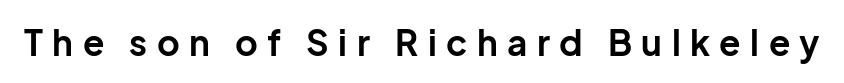
The image shows 35 px bold sans-serif type, upright; set unusually wide letter spacing (+0.27 em), not underlined; low stroke contrast and a medium x-height.
